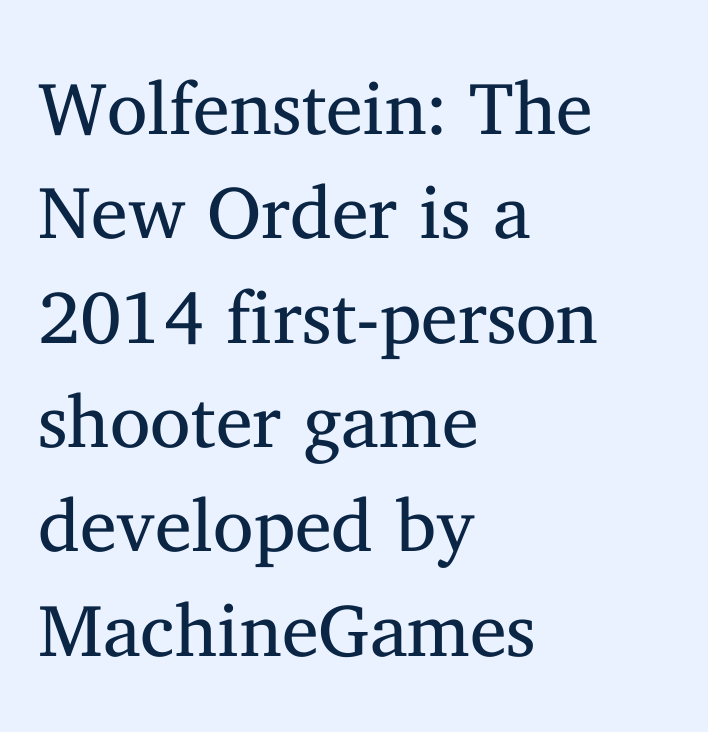
{"serif": "yes", "italic": "no", "bold": "no", "weight": "regular", "width": "normal", "stroke_contrast": "medium", "x_height": "medium", "monospaced": "no", "underline": "no", "align": "left", "line_spacing": "normal", "line_spacing_ratio": 1.41, "letter_spacing": "normal", "letter_spacing_em": 0.0, "glyph_px": 74}
